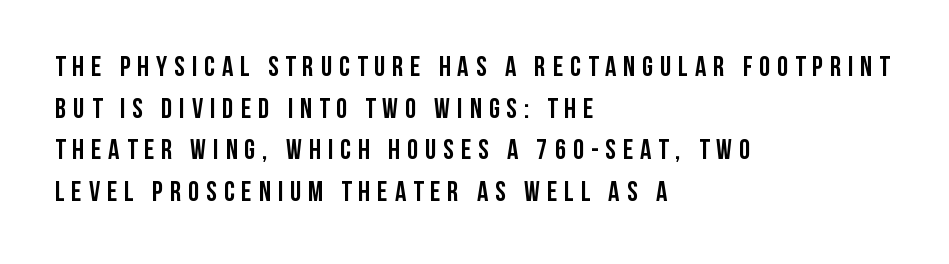
The image shows 28 px semibold, condensed sans-serif type, upright; set left-aligned, normal line spacing (1.49x), unusually wide letter spacing (+0.25 em), not underlined; low stroke contrast and a large x-height.
